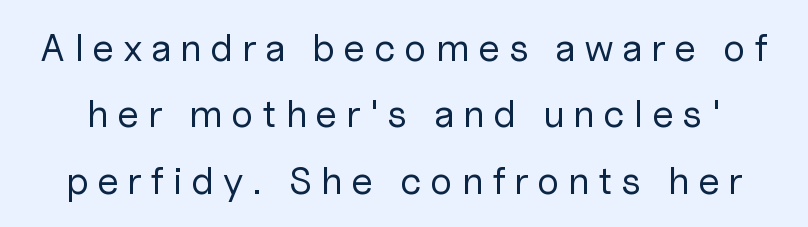
The image shows 39 px regular-weight sans-serif type, upright; set normal line spacing (1.7x), unusually wide letter spacing (+0.21 em), not underlined; low stroke contrast and a medium x-height.
